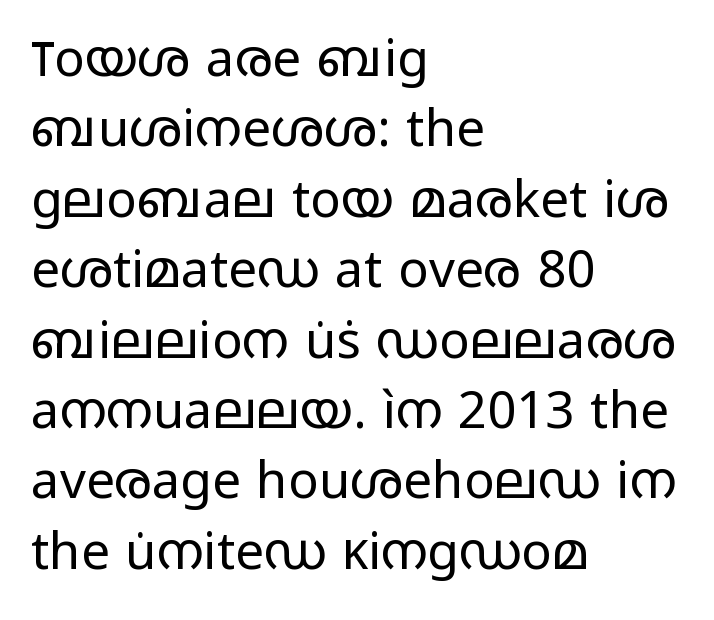
The image shows 51 px regular-weight, wide sans-serif type, upright; set left-aligned, normal line spacing (1.38x), normal letter spacing, not underlined; low stroke contrast and a medium x-height.
